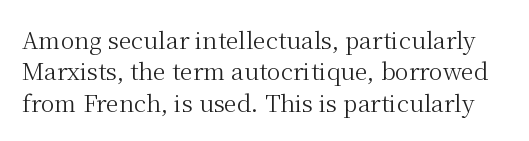
Q: Is the text bold? A: No.
Q: Is the text italic (slanted)? A: No, it is upright.
Q: Is the text underlined? A: No.
Q: Is the spacing between letters normal or unusually wide? A: Normal.
Q: Is the spacing between lines tight, normal or loose? A: Normal.
